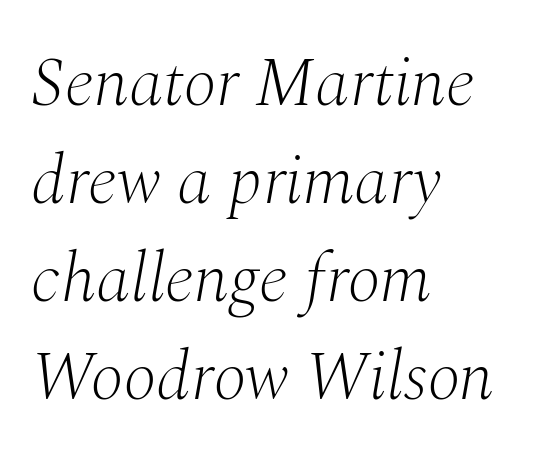
{"serif": "yes", "italic": "yes", "lean": "right", "slant_degrees": 10, "bold": "no", "weight": "light", "width": "normal", "stroke_contrast": "medium", "x_height": "medium", "monospaced": "no", "underline": "no", "align": "left", "line_spacing": "normal", "line_spacing_ratio": 1.42, "letter_spacing": "normal", "letter_spacing_em": 0.0, "glyph_px": 69}
